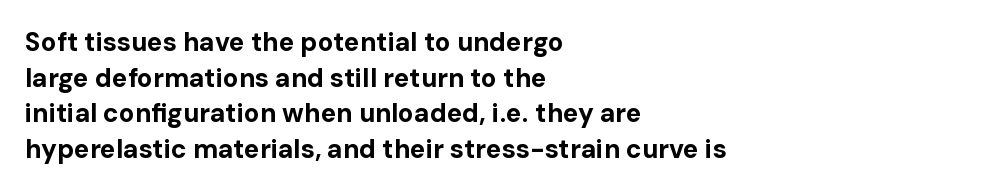
{"italic": "no", "bold": "yes", "underline": "no", "align": "left", "line_spacing": "normal", "line_spacing_ratio": 1.37, "letter_spacing": "normal", "letter_spacing_em": 0.0, "glyph_px": 26}
